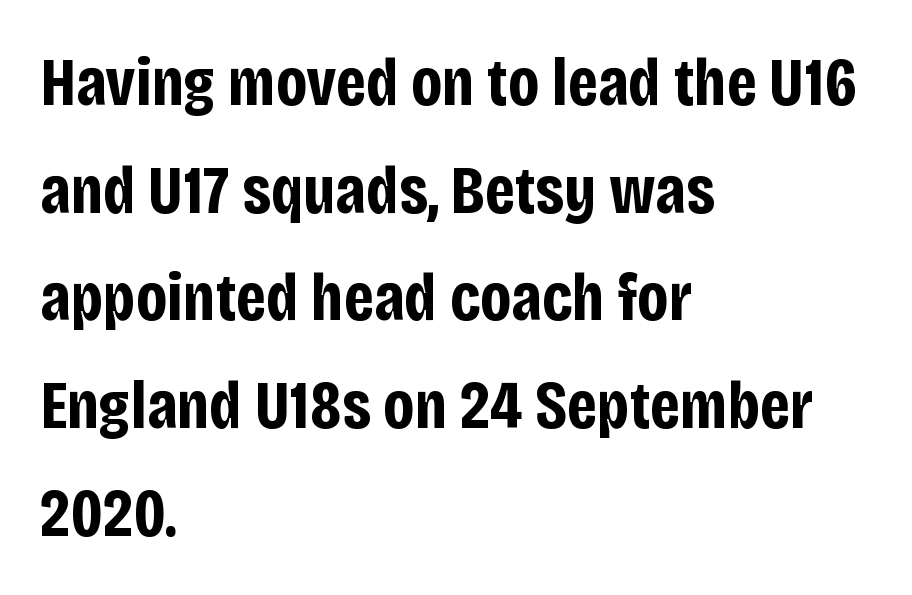
{"serif": "no", "italic": "no", "bold": "yes", "weight": "bold", "width": "condensed", "stroke_contrast": "low", "x_height": "large", "monospaced": "no", "underline": "no", "align": "left", "line_spacing": "normal", "line_spacing_ratio": 1.56, "letter_spacing": "normal", "letter_spacing_em": 0.0, "glyph_px": 69}
